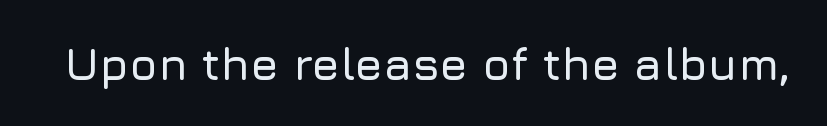
Q: Is the text italic (slanted)? A: No, it is upright.
Q: Is the typeface a serif or a sans-serif typeface? A: Sans-serif.
Q: Is the text underlined? A: No.
Q: Is the spacing between letters normal or unusually wide? A: Normal.
Q: Width (condensed, normal, or wide)? A: Normal.
Q: Stroke contrast? A: Low.
Q: x-height? A: Medium.
Q: Monospaced? A: No.
